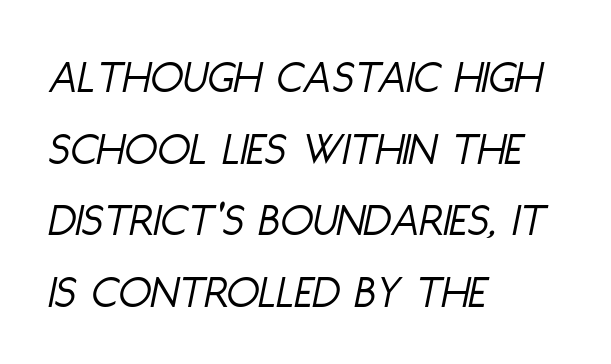
The image shows 48 px light, condensed type, italic (leaning right); set left-aligned, normal line spacing (1.49x), normal letter spacing, not underlined; low stroke contrast and a large x-height.
